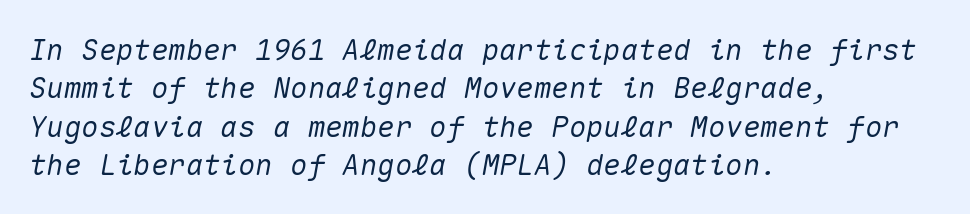
{"italic": "yes", "lean": "right", "slant_degrees": 10, "width": "normal", "stroke_contrast": "medium", "x_height": "medium", "monospaced": "yes", "underline": "no", "align": "left", "line_spacing": "normal", "line_spacing_ratio": 1.32, "letter_spacing": "normal", "letter_spacing_em": 0.0, "glyph_px": 29}
